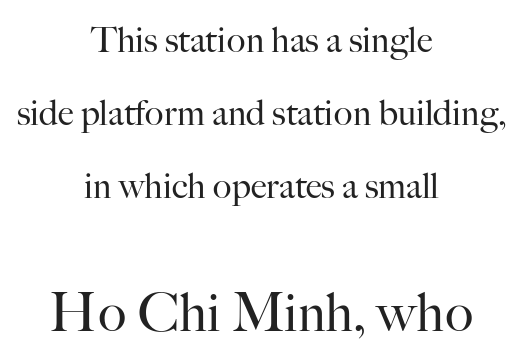
Q: Is the text bold? A: No.
Q: Is the text italic (slanted)? A: No, it is upright.
Q: Is the typeface a serif or a sans-serif typeface? A: Serif.
Q: Is the text underlined? A: No.
Q: How is the paragraph aligned? A: Centered.
Q: Is the spacing between letters normal or unusually wide? A: Normal.
Q: Is the spacing between lines tight, normal or loose? A: Loose.
Q: Which block of text is set in a larger size, the first (top) or the second (bottom)? A: The second (bottom) one.
Q: Width (condensed, normal, or wide)? A: Normal.
Q: Stroke contrast? A: High.
Q: x-height? A: Small.
Q: Monospaced? A: No.
